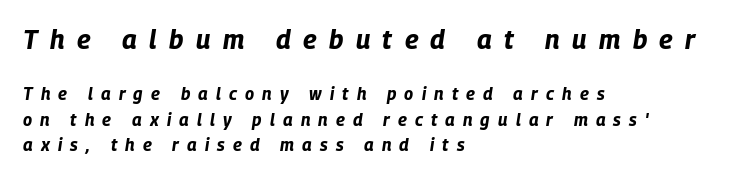
Q: Is the text bold? A: Yes.
Q: Is the text italic (slanted)? A: Yes, it leans right by about 9 degrees.
Q: Is the text underlined? A: No.
Q: How is the paragraph aligned? A: Left-aligned.
Q: Is the spacing between letters normal or unusually wide? A: Unusually wide.
Q: Is the spacing between lines tight, normal or loose? A: Normal.
Q: Which block of text is set in a larger size, the first (top) or the second (bottom)? A: The first (top) one.
